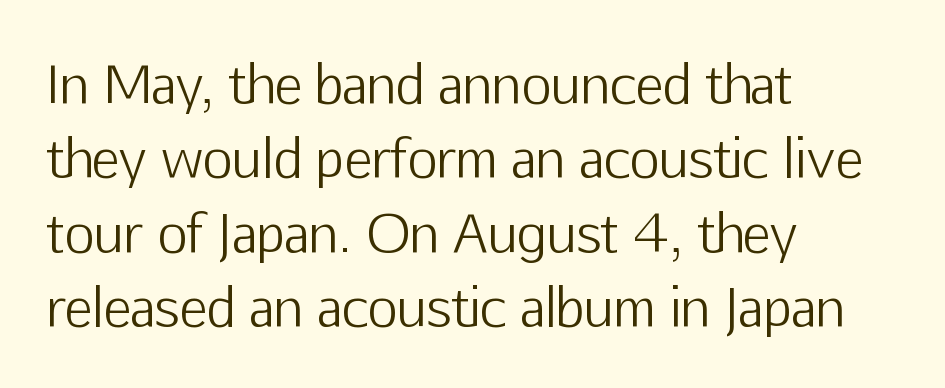
Q: Is the text bold? A: No.
Q: Is the text italic (slanted)? A: No, it is upright.
Q: Is the typeface a serif or a sans-serif typeface? A: Sans-serif.
Q: Is the text underlined? A: No.
Q: How is the paragraph aligned? A: Left-aligned.
Q: Is the spacing between letters normal or unusually wide? A: Normal.
Q: Is the spacing between lines tight, normal or loose? A: Normal.
Q: Width (condensed, normal, or wide)? A: Normal.
Q: Stroke contrast? A: Low.
Q: x-height? A: Medium.
Q: Monospaced? A: No.
